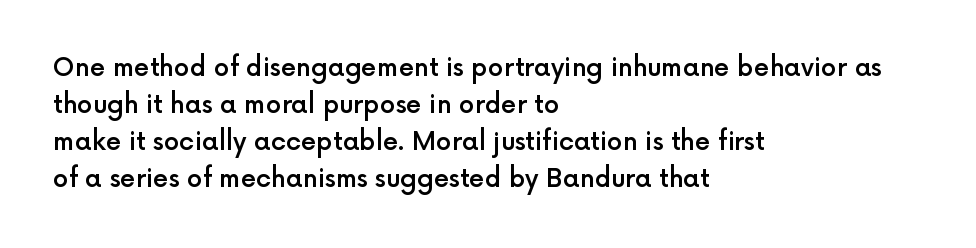
{"italic": "no", "bold": "semi", "underline": "no", "align": "left", "line_spacing": "normal", "line_spacing_ratio": 1.48, "letter_spacing": "normal", "letter_spacing_em": 0.0, "glyph_px": 25}
